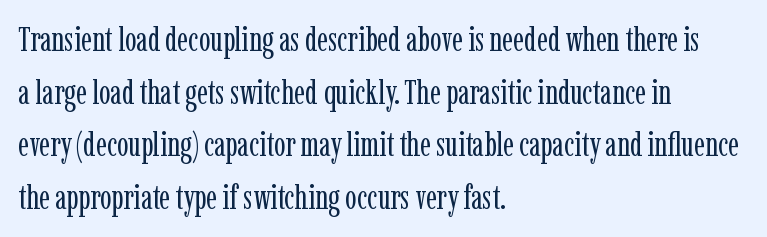
Q: Is the text bold? A: No.
Q: Is the text italic (slanted)? A: No, it is upright.
Q: Is the typeface a serif or a sans-serif typeface? A: Serif.
Q: Is the text underlined? A: No.
Q: How is the paragraph aligned? A: Left-aligned.
Q: Is the spacing between letters normal or unusually wide? A: Normal.
Q: Is the spacing between lines tight, normal or loose? A: Normal.
Q: Width (condensed, normal, or wide)? A: Condensed.
Q: Stroke contrast? A: Low.
Q: x-height? A: Medium.
Q: Monospaced? A: No.
